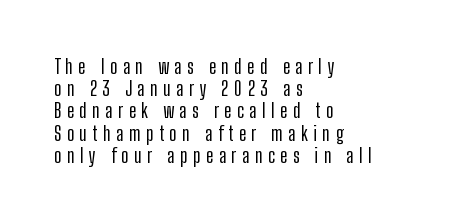
{"italic": "no", "underline": "no", "align": "left", "line_spacing": "tight", "line_spacing_ratio": 1.11, "letter_spacing": "wide", "letter_spacing_em": 0.27, "glyph_px": 20}
